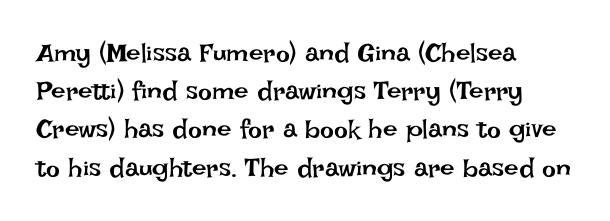
The vertical gap from one line to the next is medium. Quick note: underline off. The characters are drawn with everyday or finer stroke widths. A typesetter would mark this as roman, not italic. Caption: multi-line text, flush left, ragged right.
